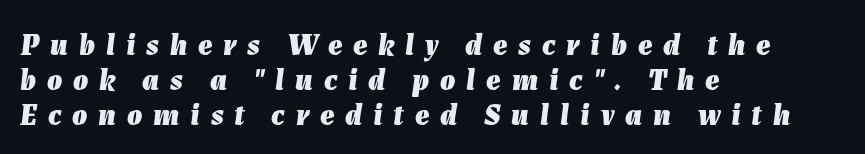
The image shows 30 px heavy type, italic (leaning right); set left-aligned, line spacing 1.16x, unusually wide letter spacing (+0.36 em), not underlined; low stroke contrast and a medium x-height.
